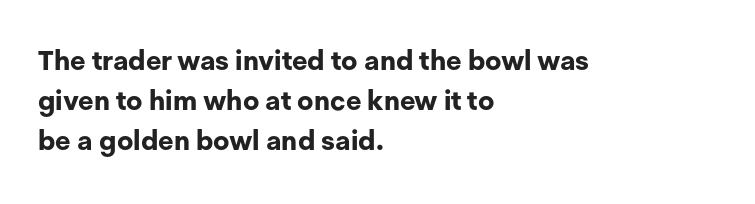
The rag falls on the right side of this text block. The axis of the letterforms is exactly vertical. Descender tails drop into unmarked territory. Inter-character spacing is left at the font's built-in metrics. Heavy, bold letterforms.
